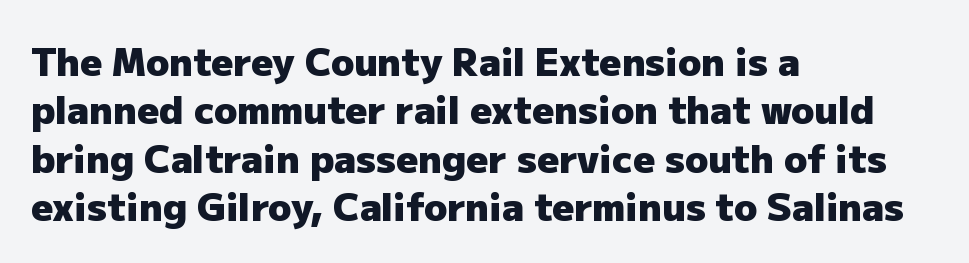
{"serif": "no", "italic": "no", "bold": "yes", "weight": "heavy", "width": "normal", "stroke_contrast": "low", "x_height": "medium", "monospaced": "no", "underline": "no", "align": "left", "line_spacing": "normal", "line_spacing_ratio": 1.27, "letter_spacing": "normal", "letter_spacing_em": 0.0, "glyph_px": 38}
